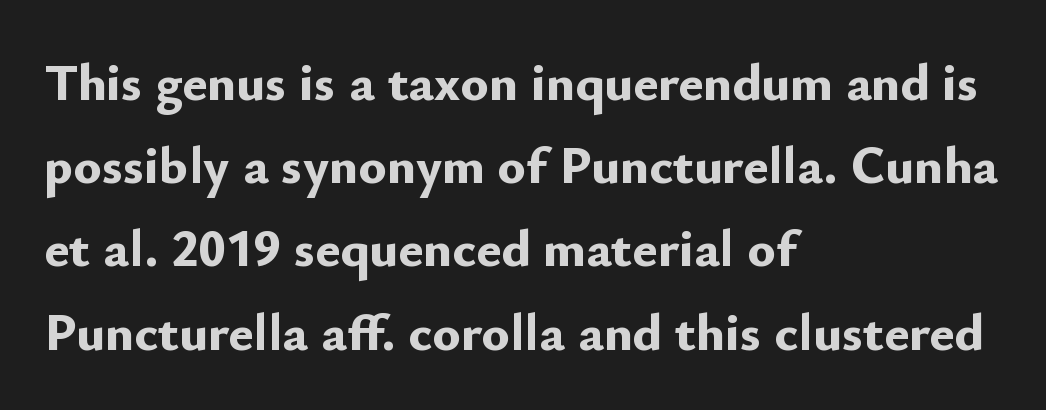
Q: Is the text bold? A: Yes.
Q: Is the text italic (slanted)? A: No, it is upright.
Q: Is the typeface a serif or a sans-serif typeface? A: Sans-serif.
Q: Is the text underlined? A: No.
Q: How is the paragraph aligned? A: Left-aligned.
Q: Is the spacing between letters normal or unusually wide? A: Normal.
Q: Is the spacing between lines tight, normal or loose? A: Normal.
Q: Width (condensed, normal, or wide)? A: Normal.
Q: Stroke contrast? A: Low.
Q: x-height? A: Small.
Q: Monospaced? A: No.
